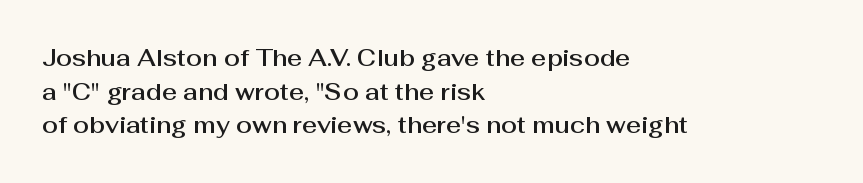
The image shows 23 px text type, upright; set left-aligned, normal line spacing (1.46x), normal letter spacing, not underlined.
